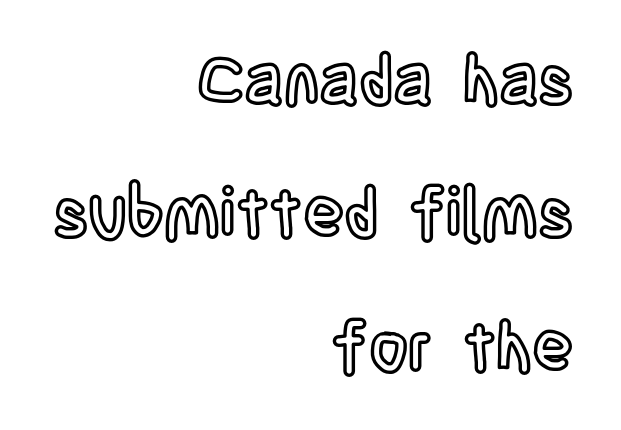
This block would shrink considerably if given ordinary leading; it's expanded now. There is no visible air inserted between adjacent glyphs. The typesetter chose a ragged-left arrangement here. Posture: vertical. Proportional: the letters do not fall into vertical columns.
